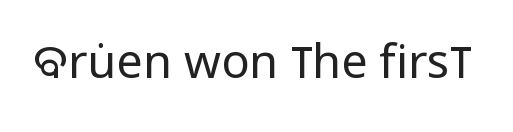
The image shows 47 px regular-weight, condensed sans-serif type, upright; set normal letter spacing, not underlined; low stroke contrast and a large x-height.
